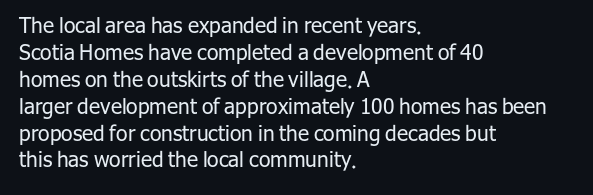
Q: Is the text bold? A: No.
Q: Is the text italic (slanted)? A: No, it is upright.
Q: Is the text underlined? A: No.
Q: How is the paragraph aligned? A: Left-aligned.
Q: Is the spacing between letters normal or unusually wide? A: Normal.
Q: Is the spacing between lines tight, normal or loose? A: Normal.
